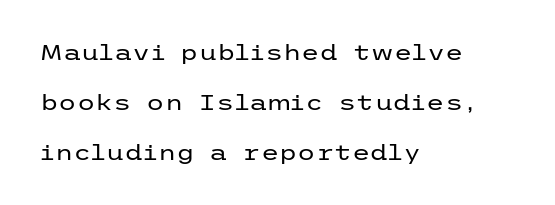
Q: Is the text bold? A: No.
Q: Is the text italic (slanted)? A: No, it is upright.
Q: Is the text underlined? A: No.
Q: How is the paragraph aligned? A: Left-aligned.
Q: Is the spacing between letters normal or unusually wide? A: Normal.
Q: Is the spacing between lines tight, normal or loose? A: Loose.
